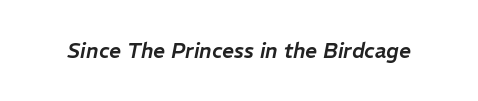
The image shows 21 px text type, italic (leaning right); set normal letter spacing, not underlined.
